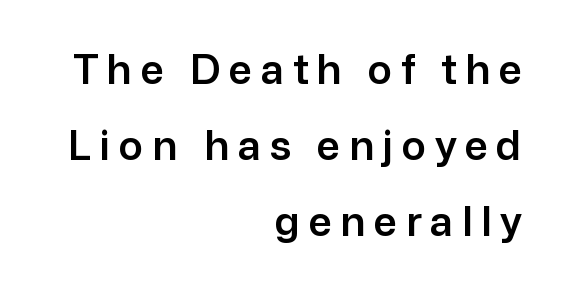
The typesetter chose a ragged-left arrangement here. Compared with typical body copy, the letter spacing here is much looser. Style check: upright. Here the designer chose a conventional face with non-uniform glyph widths. Just letters on the line, the space beneath them empty.
